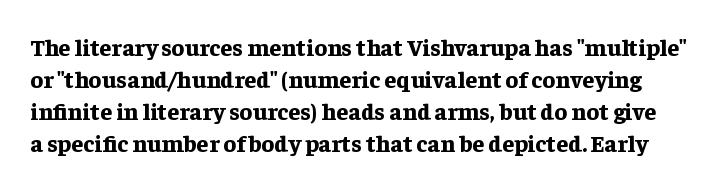
The characters look thick and weighty, a clear bold. Designer's note — italics off, roman on. Tracking here is standard; glyphs follow each other at the usual distance. Rule under the text: the space is simply empty.
